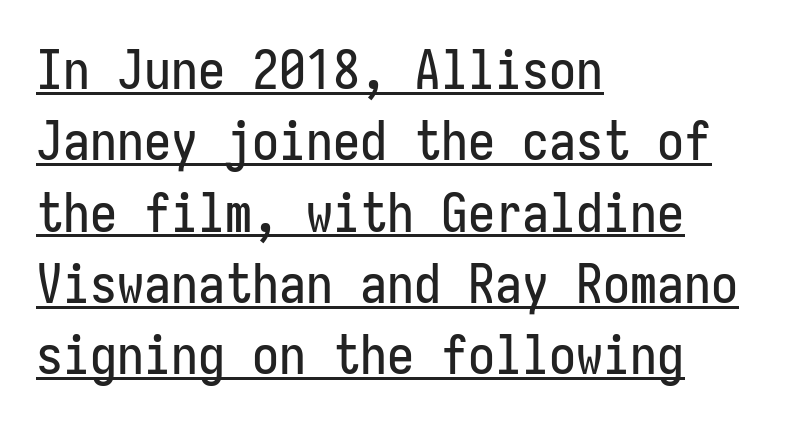
These lines are composed in type without serifs. The paragraph shown leans on its left margin. The space between consecutive lines is moderate. Nothing unusual about the tracking: characters are spaced as the font intends. Every character here occupies the same horizontal width, giving the sample a typewriter-like rhythm.
